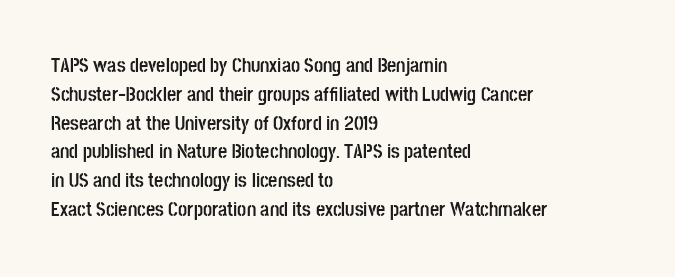
{"italic": "no", "bold": "yes", "underline": "no", "align": "left", "line_spacing": "normal", "line_spacing_ratio": 1.44, "letter_spacing": "normal", "letter_spacing_em": 0.0, "glyph_px": 20}
